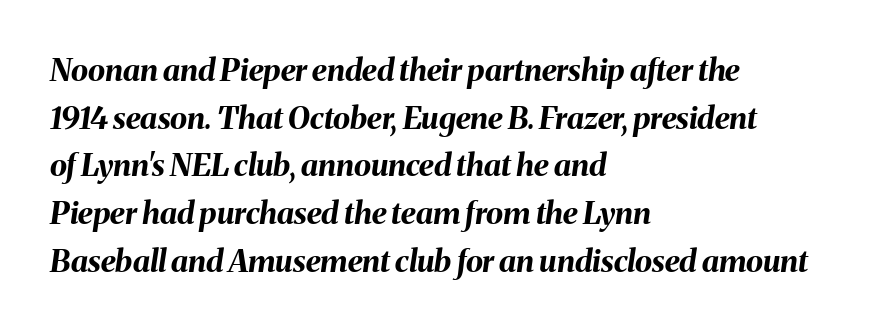
The image shows 31 px bold type, italic (leaning right); set left-aligned, normal line spacing (1.54x), normal letter spacing, not underlined; medium stroke contrast and a medium x-height.
